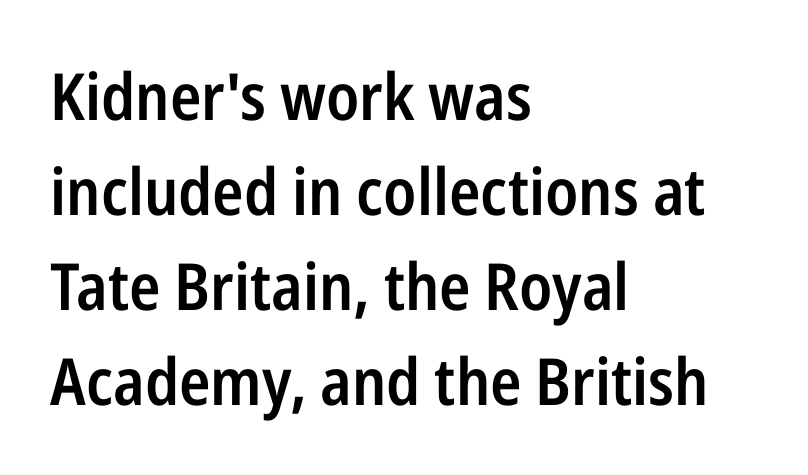
Tracking here is standard; glyphs follow each other at the usual distance. Varying glyph widths throughout — classic text-font behaviour. These lines were composed using upright roman letters. The rows are spaced the way most documents space them. If you drew a ruler down the left edge, every line would touch it.
